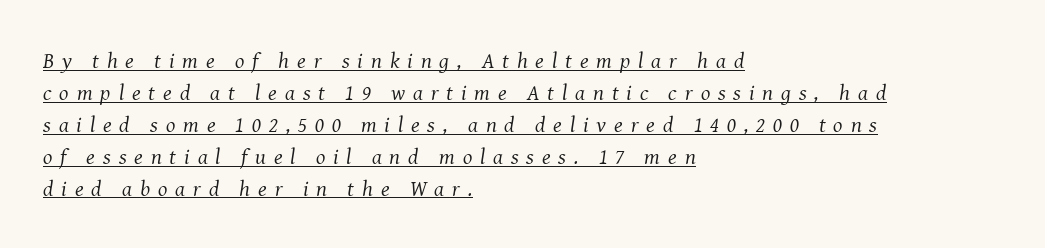
{"italic": "yes", "lean": "right", "slant_degrees": 8, "bold": "no", "underline": "yes", "align": "left", "line_spacing": "normal", "line_spacing_ratio": 1.45, "letter_spacing": "wide", "letter_spacing_em": 0.36, "glyph_px": 22}
